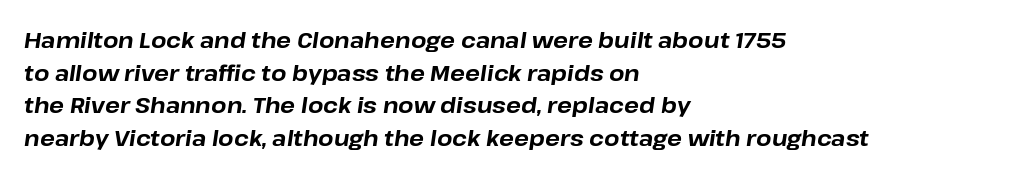
Does the copy run flush right? No — it runs flush left. The gaps between neighbouring characters are ordinary and unremarkable. Anything drawn beneath the words? Only blank space. Regular leading. Heft: maximum for text — a bold. A typesetter would mark this as italic.
